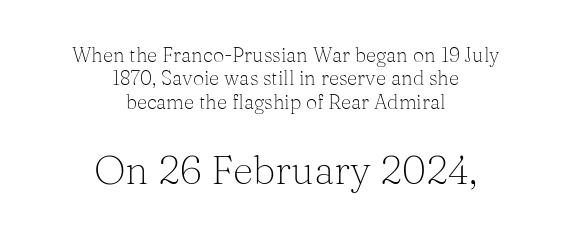
Q: Is the text bold? A: No.
Q: Is the text italic (slanted)? A: No, it is upright.
Q: Is the typeface a serif or a sans-serif typeface? A: Serif.
Q: Is the text underlined? A: No.
Q: How is the paragraph aligned? A: Centered.
Q: Is the spacing between letters normal or unusually wide? A: Normal.
Q: Which block of text is set in a larger size, the first (top) or the second (bottom)? A: The second (bottom) one.
Q: Width (condensed, normal, or wide)? A: Normal.
Q: Stroke contrast? A: Medium.
Q: x-height? A: Medium.
Q: Monospaced? A: No.
